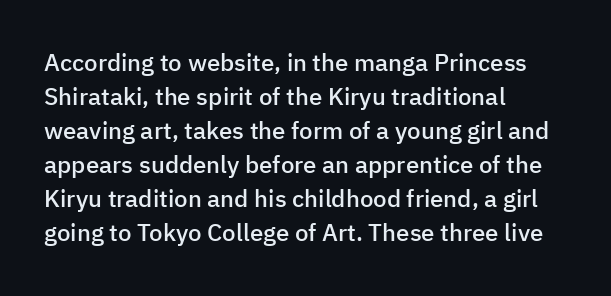
Q: Is the text bold? A: Semi-bold.
Q: Is the text italic (slanted)? A: No, it is upright.
Q: Is the text underlined? A: No.
Q: How is the paragraph aligned? A: Left-aligned.
Q: Is the spacing between letters normal or unusually wide? A: Normal.
Q: Is the spacing between lines tight, normal or loose? A: Normal.
